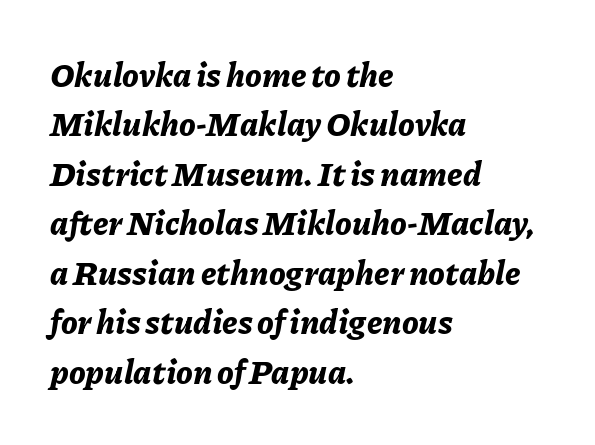
Q: Is the text bold? A: Yes.
Q: Is the text italic (slanted)? A: Yes, it leans right by about 11 degrees.
Q: Is the text underlined? A: No.
Q: How is the paragraph aligned? A: Left-aligned.
Q: Is the spacing between letters normal or unusually wide? A: Normal.
Q: Is the spacing between lines tight, normal or loose? A: Normal.
Q: Width (condensed, normal, or wide)? A: Normal.
Q: Stroke contrast? A: Low.
Q: x-height? A: Medium.
Q: Monospaced? A: No.
